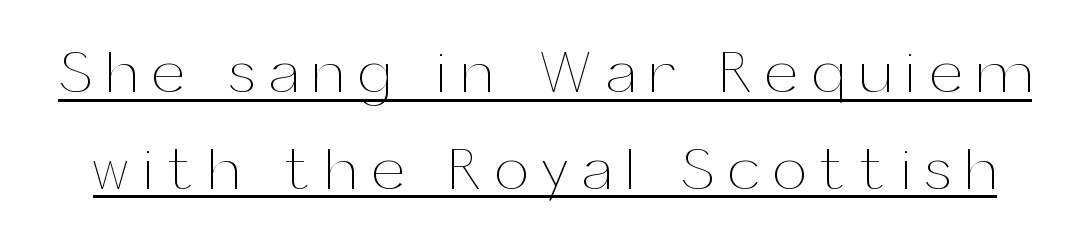
The image shows 60 px thin type, upright; set normal line spacing (1.61x), unusually wide letter spacing (+0.24 em), underlined; medium stroke contrast and a medium x-height.
